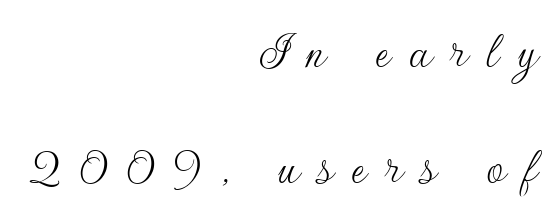
Where is the straight margin? On the right. The rendering uses a large line-height, opening up the rows. Honestly, there is no underline to notice here at all. Does extra space separate the letters? Yes, quite a lot of it.
